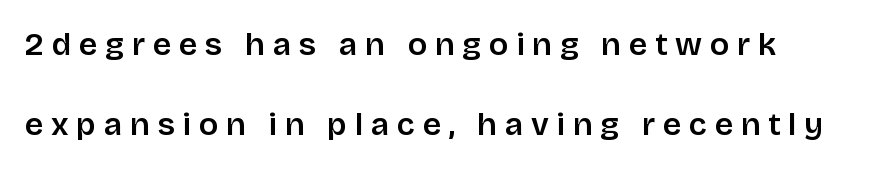
Q: Is the text bold? A: Semi-bold.
Q: Is the text italic (slanted)? A: No, it is upright.
Q: Is the typeface a serif or a sans-serif typeface? A: Sans-serif.
Q: Is the text underlined? A: No.
Q: Is the spacing between letters normal or unusually wide? A: Unusually wide.
Q: Is the spacing between lines tight, normal or loose? A: Loose.
Q: Width (condensed, normal, or wide)? A: Normal.
Q: Stroke contrast? A: Low.
Q: x-height? A: Large.
Q: Monospaced? A: No.
